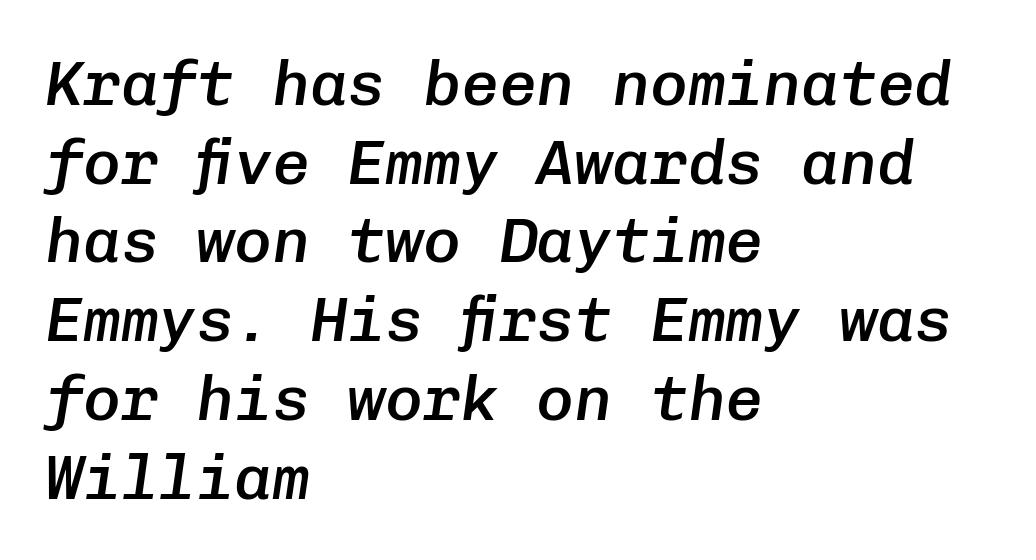
The image shows 63 px semibold type, italic (leaning right), monospaced; set left-aligned, normal line spacing (1.25x), normal letter spacing, not underlined; low stroke contrast and a medium x-height.
